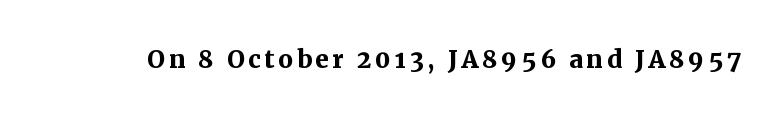
Q: Is the text bold? A: Yes.
Q: Is the text italic (slanted)? A: No, it is upright.
Q: Is the typeface a serif or a sans-serif typeface? A: Serif.
Q: Is the text underlined? A: No.
Q: Width (condensed, normal, or wide)? A: Normal.
Q: Stroke contrast? A: Medium.
Q: x-height? A: Medium.
Q: Monospaced? A: No.
